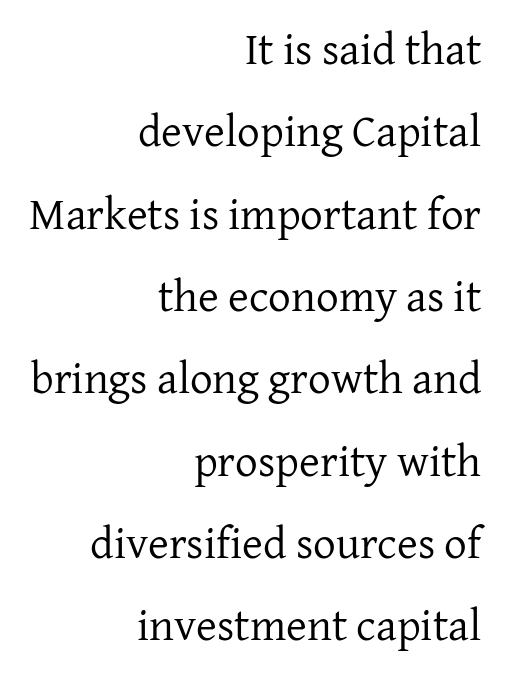
Layout note: lines flush right. No extra tracking has been applied to these lines. The rendering uses natural spacing where letterforms have individual widths. The passage shown is not bold in any degree. Ascenders rise straight up at ninety degrees.
